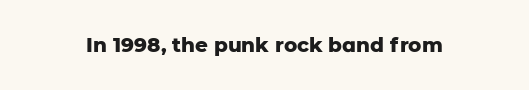
Q: Is the text bold? A: Yes.
Q: Is the text italic (slanted)? A: No, it is upright.
Q: Is the text underlined? A: No.
Q: Is the spacing between letters normal or unusually wide? A: Normal.
